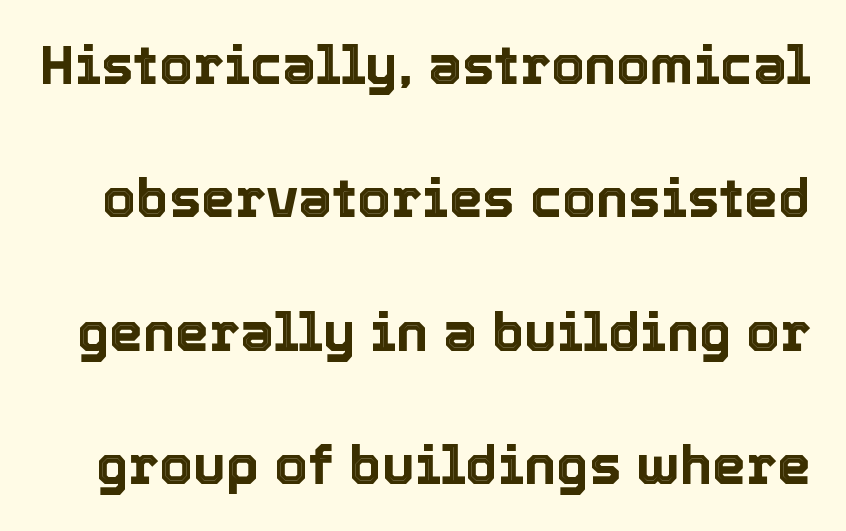
{"italic": "no", "width": "normal", "x_height": "medium", "monospaced": "no", "underline": "no", "line_spacing": "loose", "line_spacing_ratio": 2.47, "letter_spacing": "normal", "letter_spacing_em": 0.0, "glyph_px": 54}
